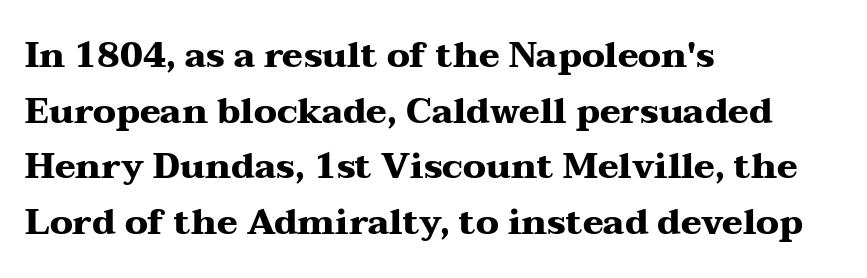
Q: Is the text bold? A: Yes.
Q: Is the text italic (slanted)? A: No, it is upright.
Q: Is the typeface a serif or a sans-serif typeface? A: Serif.
Q: Is the text underlined? A: No.
Q: How is the paragraph aligned? A: Left-aligned.
Q: Is the spacing between letters normal or unusually wide? A: Normal.
Q: Is the spacing between lines tight, normal or loose? A: Normal.
Q: Width (condensed, normal, or wide)? A: Wide.
Q: Stroke contrast? A: Medium.
Q: x-height? A: Medium.
Q: Monospaced? A: No.
